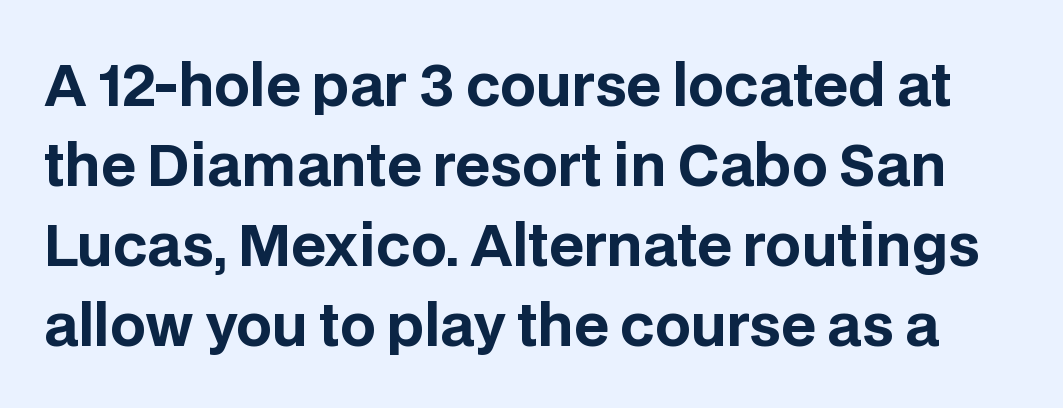
Lines of text with bare space underneath. Weight check: bold — yes, fully. The type is set solid horizontally, with unmodified tracking. Do the characters align in a grid? No, the font is proportional. Notice how the stems are strictly vertical — no italics here. A typesetter would call this leading conventional body-copy spacing.
